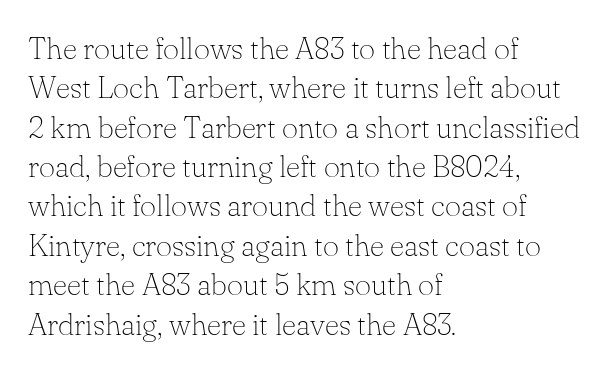
Q: Is the text bold? A: No.
Q: Is the text italic (slanted)? A: No, it is upright.
Q: Is the typeface a serif or a sans-serif typeface? A: Serif.
Q: Is the text underlined? A: No.
Q: How is the paragraph aligned? A: Left-aligned.
Q: Is the spacing between letters normal or unusually wide? A: Normal.
Q: Is the spacing between lines tight, normal or loose? A: Normal.
Q: Width (condensed, normal, or wide)? A: Normal.
Q: Stroke contrast? A: Low.
Q: x-height? A: Small.
Q: Monospaced? A: No.
